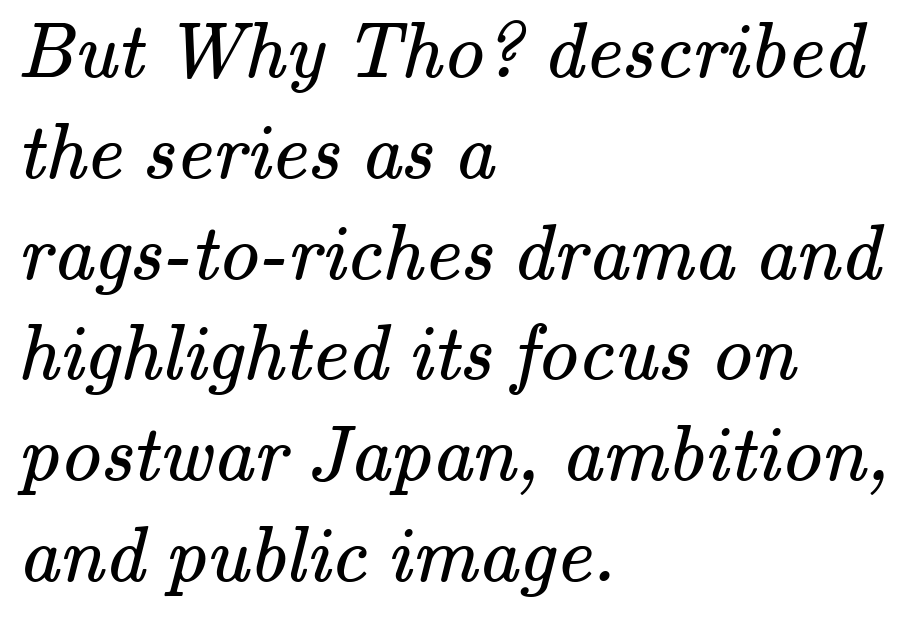
Character widths vary here, with narrow letters taking less room than wide ones. Line spacing here is normal. Rule under the text: the space is simply empty. The characters display serif detailing at their extremities. The ragged edge is on the right, which tells us the setting is flush left.
